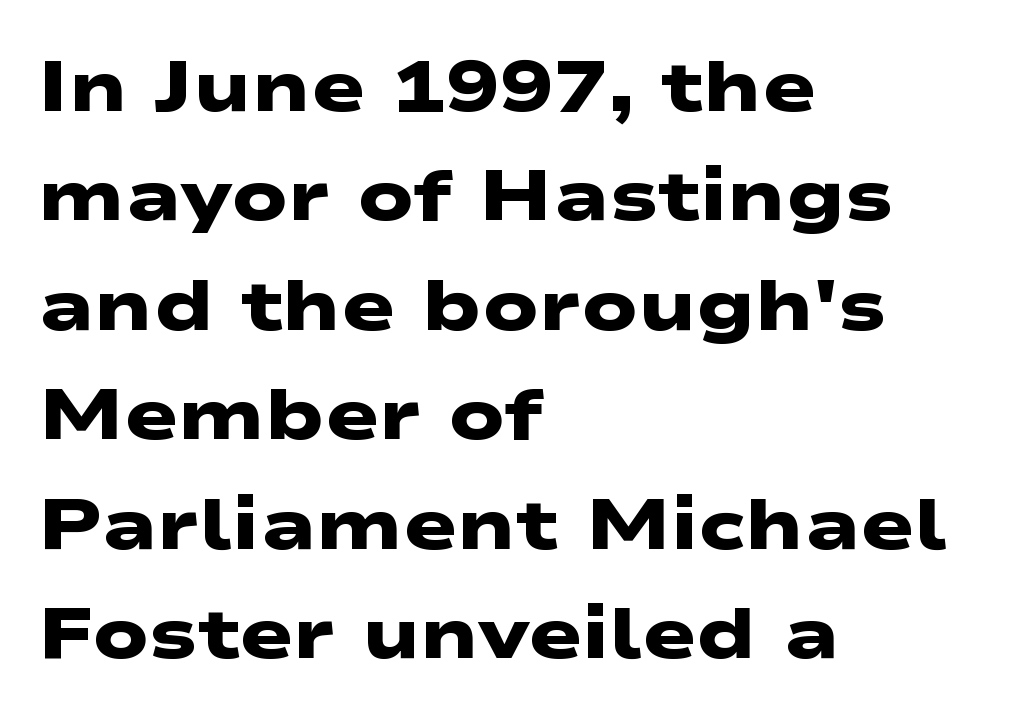
Q: Is the text bold? A: Yes.
Q: Is the typeface a serif or a sans-serif typeface? A: Sans-serif.
Q: Is the text underlined? A: No.
Q: How is the paragraph aligned? A: Left-aligned.
Q: Is the spacing between letters normal or unusually wide? A: Normal.
Q: Is the spacing between lines tight, normal or loose? A: Normal.
Q: Width (condensed, normal, or wide)? A: Wide.
Q: Stroke contrast? A: Low.
Q: x-height? A: Medium.
Q: Monospaced? A: No.
